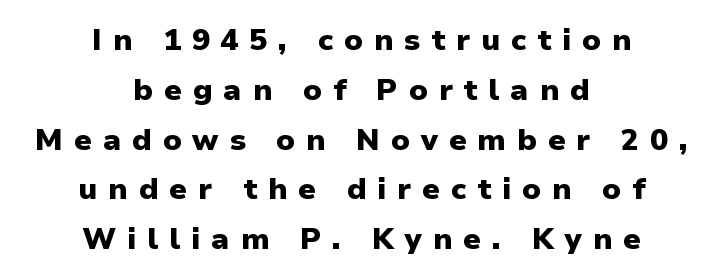
This sample uses expanded letter spacing, leaving extra air between glyphs. The rendering uses a moderate line-height, typical for paragraphs. The space beneath each line is pristine and unruled. The typesetter chose a symmetrical, centered arrangement here. The designer went with a sans here, leaving each stem footless. These words are printed bold, with thick strokes throughout.
